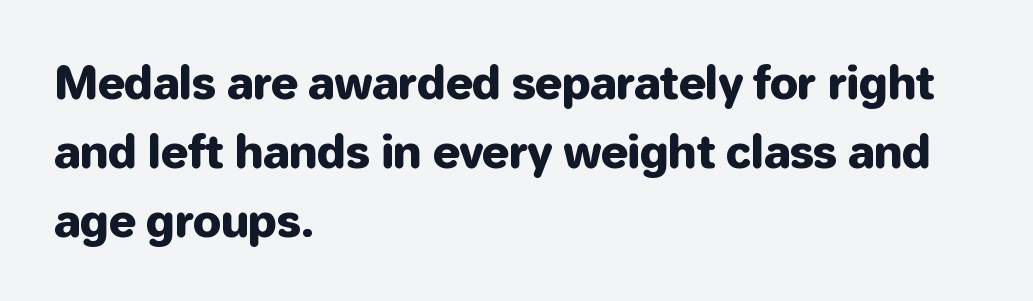
Characters follow at the spacing the type designer built in. No italicization has been applied; the sample stays upright. Looks like regular typesetting: each glyph gets only the width it needs. The vertical gap from one line to the next is medium.
